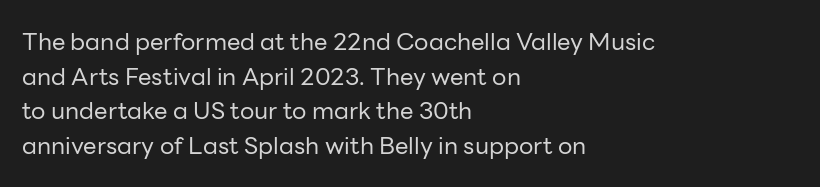
Regarding leading, the lines here are spaced in the standard way. The letters look calm and open, with moderate or lighter stems. Layout note: lines flush left. The rendering keeps characters at their native spacing. The lettering stays uniformly vertical, giving the passage a roman look. Underline: absent.
